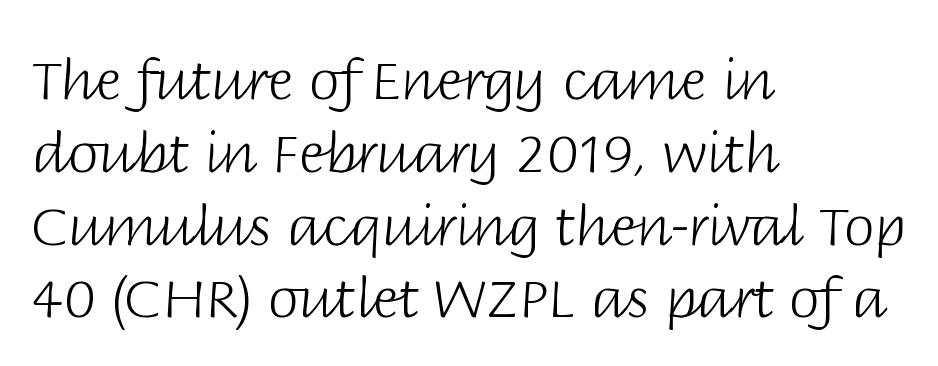
The image shows 56 px light sans-serif type, upright; set left-aligned, normal line spacing (1.3x), normal letter spacing, not underlined; low stroke contrast and a large x-height.
